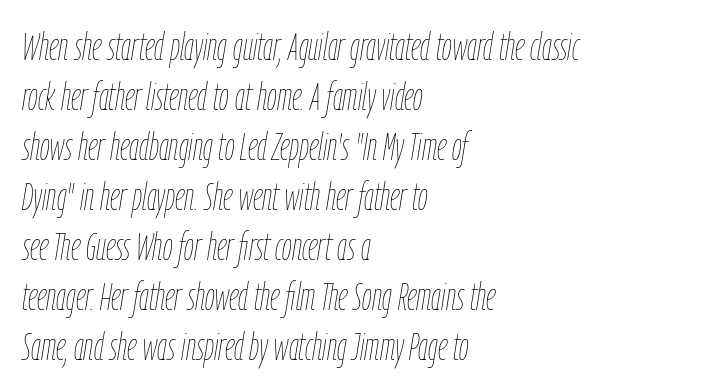
{"italic": "yes", "lean": "right", "slant_degrees": 9, "bold": "no", "weight": "thin", "width": "condensed", "stroke_contrast": "low", "x_height": "medium", "monospaced": "no", "underline": "no", "align": "left", "line_spacing": "normal", "line_spacing_ratio": 1.28, "letter_spacing": "normal", "letter_spacing_em": 0.0, "glyph_px": 39}
